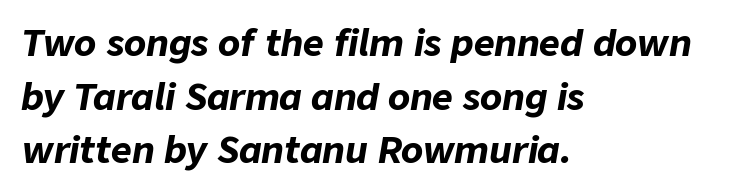
The image shows 36 px bold type, italic (leaning right); set left-aligned, normal line spacing (1.49x), normal letter spacing, not underlined; low stroke contrast and a medium x-height.
